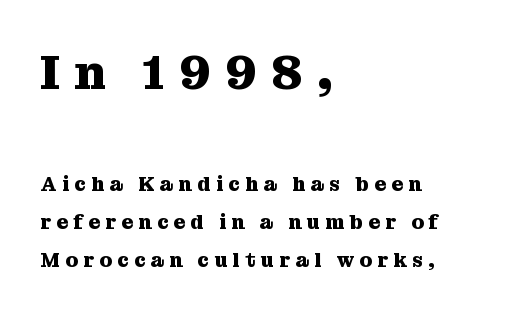
The image shows 49 px heavy serif type, upright; set left-aligned, line spacing 1.88x, unusually wide letter spacing (+0.27 em), not underlined; the first (top) block is 2.45x larger; medium stroke contrast and a medium x-height.
